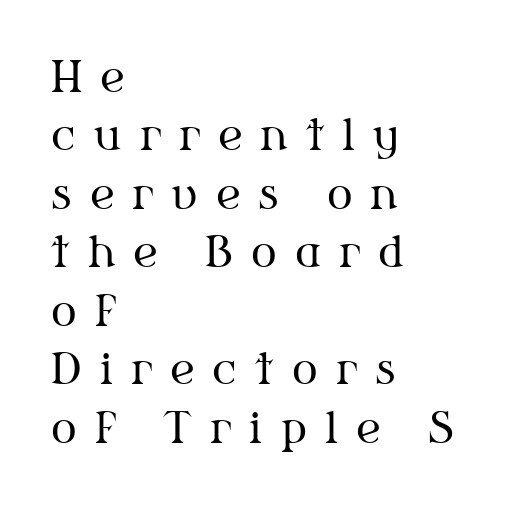
The paragraph has a hard left edge and a soft right edge. Normally led — the rows are evenly, conventionally spaced. Varying glyph widths throughout — classic text-font behaviour. Between one letter and the next there's a generous, obvious gap. Yep, those are serifs on the letters. Quick note: underline off.
